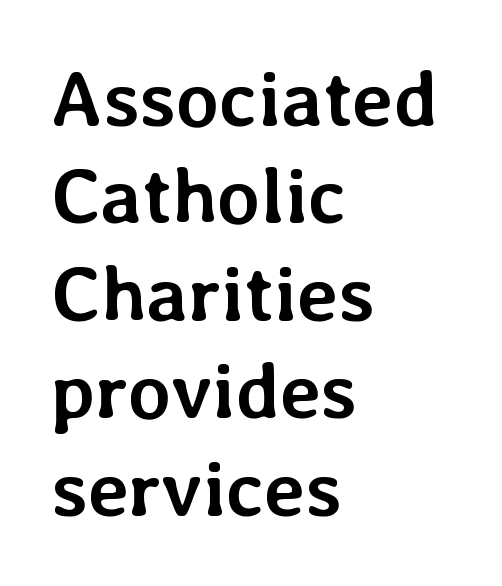
Q: Is the text bold? A: Yes.
Q: Is the text italic (slanted)? A: No, it is upright.
Q: Is the text underlined? A: No.
Q: How is the paragraph aligned? A: Left-aligned.
Q: Is the spacing between letters normal or unusually wide? A: Normal.
Q: Is the spacing between lines tight, normal or loose? A: Normal.
Q: Width (condensed, normal, or wide)? A: Normal.
Q: Stroke contrast? A: Low.
Q: x-height? A: Medium.
Q: Monospaced? A: No.
